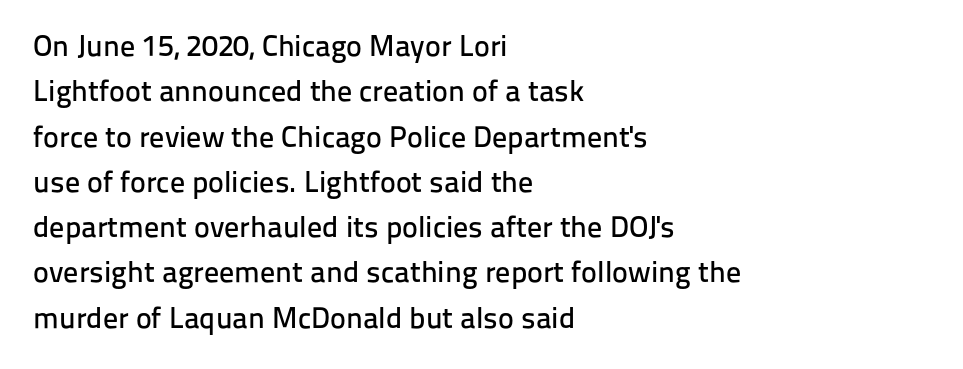
The image shows 30 px sans-serif type, upright; set left-aligned, normal line spacing (1.51x), normal letter spacing, not underlined; low stroke contrast and a medium x-height.
